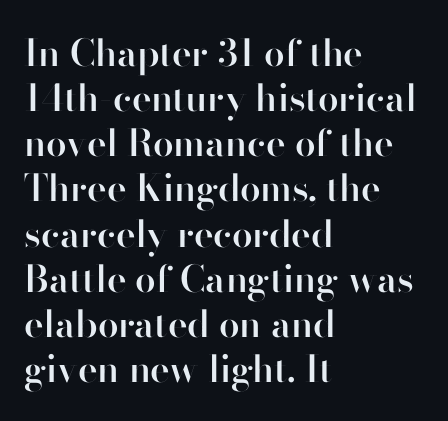
{"serif": "no", "italic": "no", "bold": "semi", "weight": "semibold", "width": "normal", "stroke_contrast": "high", "x_height": "small", "monospaced": "no", "underline": "no", "align": "left", "line_spacing_ratio": 1.22, "letter_spacing": "normal", "letter_spacing_em": 0.0, "glyph_px": 37}
